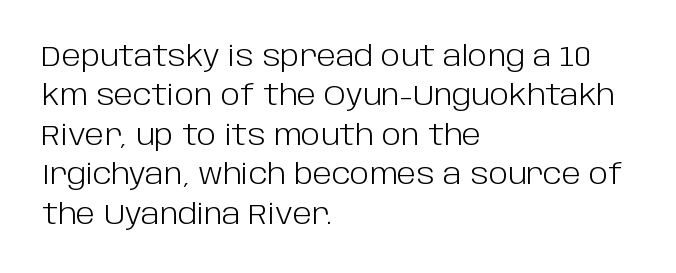
The image shows 29 px light sans-serif type, upright; set left-aligned, normal line spacing (1.36x), normal letter spacing, not underlined; low stroke contrast and a large x-height.
